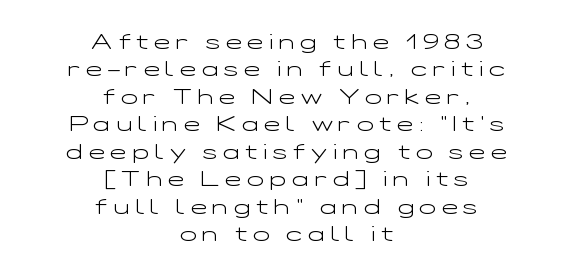
The image shows 22 px text type, upright; set centered, normal line spacing (1.25x), unusually wide letter spacing (+0.26 em), not underlined.
